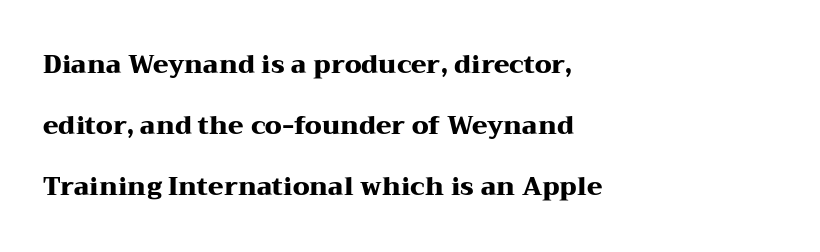
{"italic": "no", "bold": "yes", "underline": "no", "align": "left", "line_spacing": "loose", "line_spacing_ratio": 2.44, "letter_spacing": "normal", "letter_spacing_em": 0.0, "glyph_px": 25}
